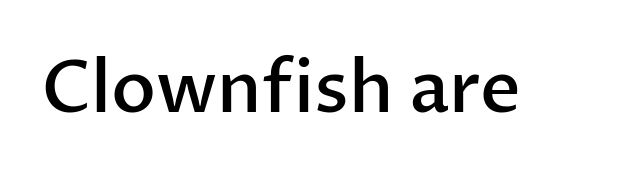
The image shows 71 px semibold sans-serif type, upright; set normal letter spacing, not underlined; low stroke contrast and a medium x-height.
